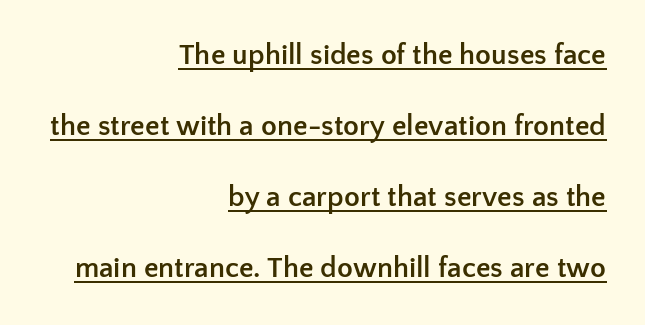
{"serif": "no", "italic": "no", "bold": "yes", "weight": "semibold", "width": "normal", "stroke_contrast": "low", "x_height": "medium", "monospaced": "no", "underline": "yes", "align": "right", "line_spacing": "loose", "line_spacing_ratio": 2.45, "letter_spacing": "normal", "letter_spacing_em": 0.0, "glyph_px": 29}
